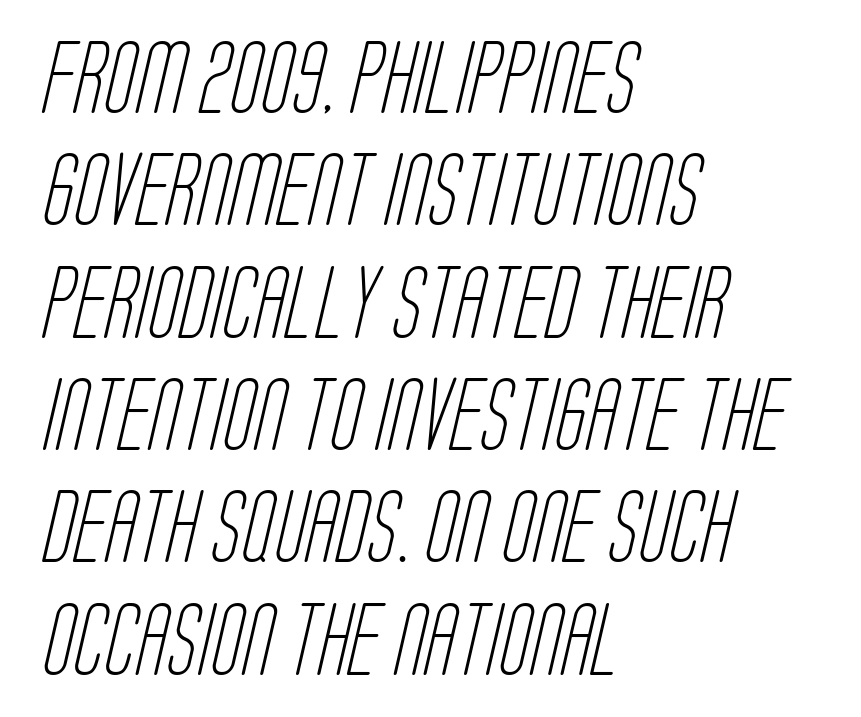
The image shows 72 px light, condensed sans-serif type; set left-aligned, normal line spacing (1.56x), normal letter spacing, not underlined; low stroke contrast and a large x-height.
